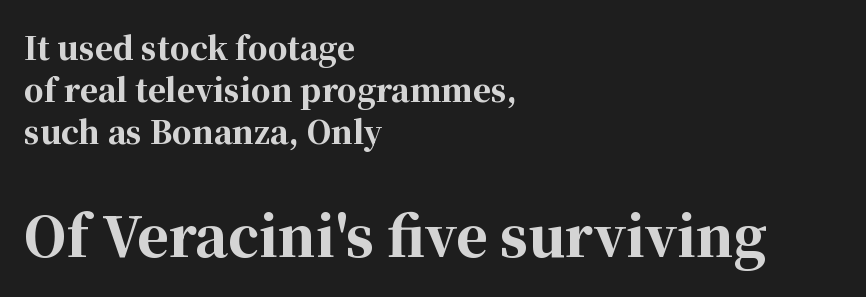
The image shows 54 px bold serif type, upright; set left-aligned, normal line spacing (1.36x), normal letter spacing, not underlined; the second (bottom) block is 1.74x larger; high stroke contrast and a medium x-height.
